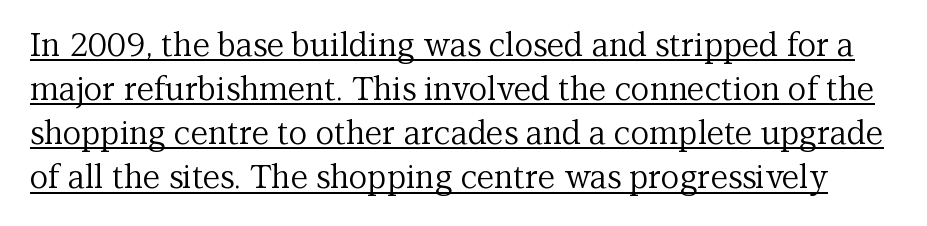
{"serif": "yes", "italic": "no", "bold": "no", "weight": "regular", "width": "normal", "stroke_contrast": "medium", "x_height": "medium", "monospaced": "no", "underline": "yes", "line_spacing": "normal", "line_spacing_ratio": 1.38, "letter_spacing": "normal", "letter_spacing_em": 0.0, "glyph_px": 32}
